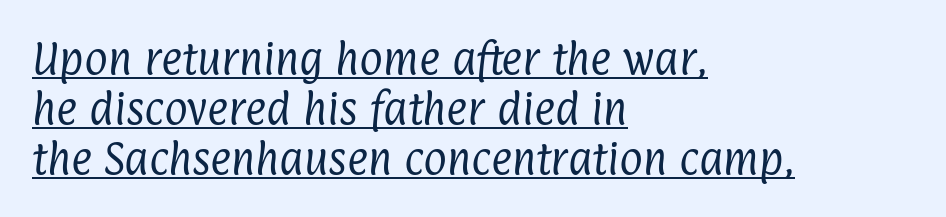
The image shows 36 px regular-weight, condensed sans-serif type; set left-aligned, normal line spacing (1.39x), normal letter spacing, underlined; low stroke contrast and a medium x-height.
